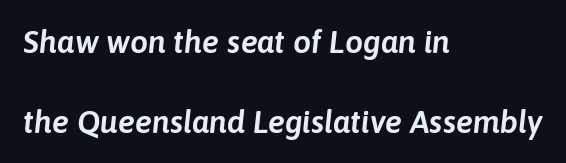
Style check: oblique. This rendering uses left alignment, leaving the right contour irregular. You could call the tracking neutral — neither tight nor loose. Letters rest on an invisible, unmarked baseline. Proportional: the letters do not fall into vertical columns. Rows of type keep a wide berth in the vertical direction.
